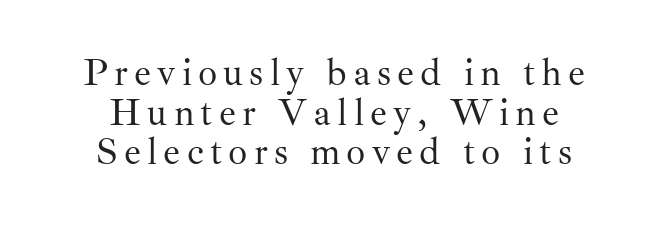
The passage shown is not underscored anywhere. Whoever set this chose condensed vertical rhythm over breathing room. Typographically, this falls in the serif category. Nope, not italic — everything's standing straight.
